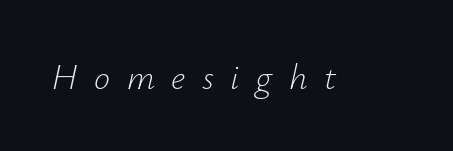
The image shows 36 px light type, italic (leaning right); set unusually wide letter spacing (+0.46 em), not underlined; low stroke contrast and a small x-height.
